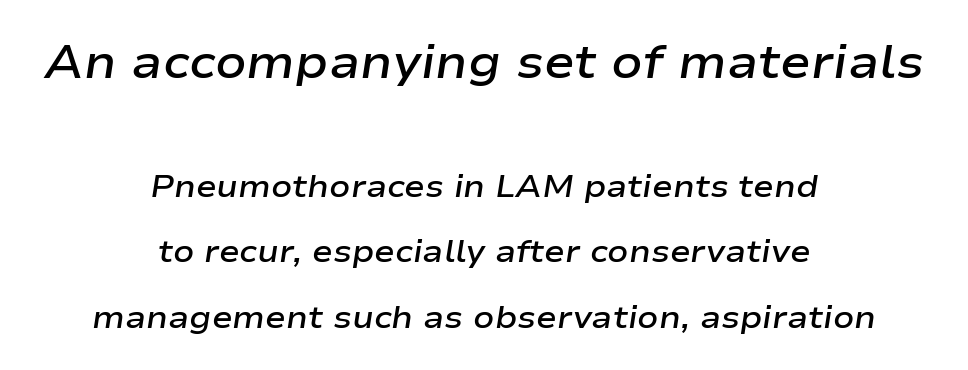
Q: Is the text bold? A: Semi-bold.
Q: Is the text italic (slanted)? A: Yes, it leans right by about 9 degrees.
Q: Is the text underlined? A: No.
Q: How is the paragraph aligned? A: Centered.
Q: Is the spacing between letters normal or unusually wide? A: Normal.
Q: Is the spacing between lines tight, normal or loose? A: Loose.
Q: Which block of text is set in a larger size, the first (top) or the second (bottom)? A: The first (top) one.
Q: Width (condensed, normal, or wide)? A: Wide.
Q: Stroke contrast? A: Low.
Q: x-height? A: Medium.
Q: Monospaced? A: No.
